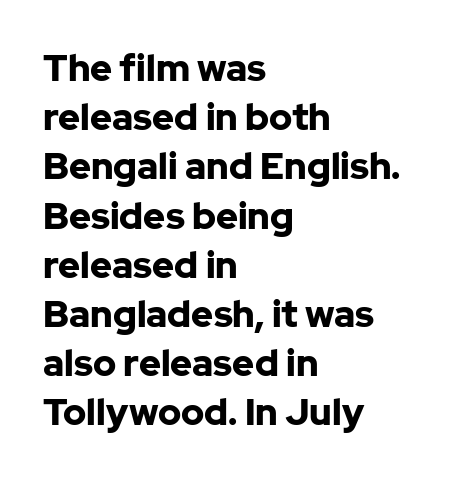
Q: Is the text bold? A: Yes.
Q: Is the text italic (slanted)? A: No, it is upright.
Q: Is the typeface a serif or a sans-serif typeface? A: Sans-serif.
Q: Is the text underlined? A: No.
Q: How is the paragraph aligned? A: Left-aligned.
Q: Is the spacing between letters normal or unusually wide? A: Normal.
Q: Is the spacing between lines tight, normal or loose? A: Normal.
Q: Width (condensed, normal, or wide)? A: Normal.
Q: Stroke contrast? A: Low.
Q: x-height? A: Medium.
Q: Monospaced? A: No.
